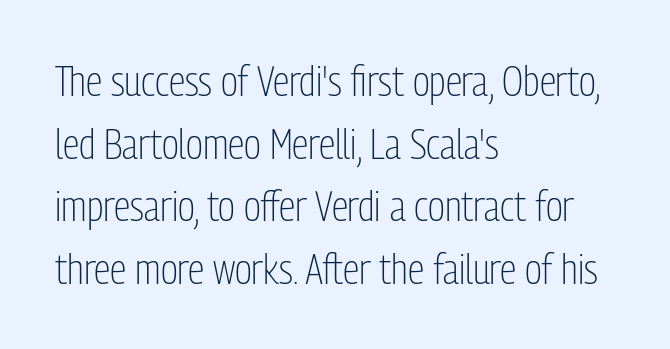
The image shows 42 px light, condensed sans-serif type, upright; set left-aligned, normal line spacing (1.49x), normal letter spacing, not underlined; low stroke contrast and a medium x-height.
